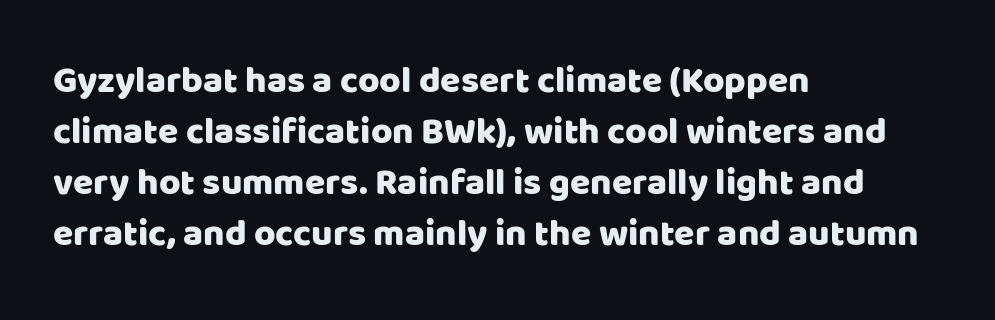
{"serif": "no", "italic": "no", "width": "normal", "stroke_contrast": "low", "x_height": "large", "monospaced": "no", "underline": "no", "align": "left", "line_spacing": "normal", "line_spacing_ratio": 1.38, "letter_spacing": "normal", "letter_spacing_em": 0.0, "glyph_px": 37}
